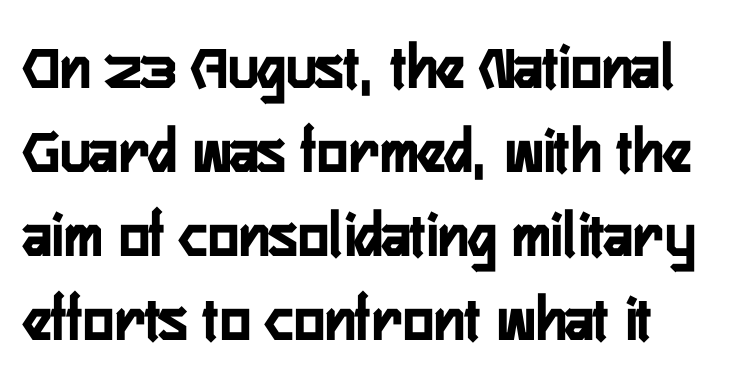
The image shows 65 px condensed sans-serif type, upright; set left-aligned, normal line spacing (1.29x), normal letter spacing, not underlined; low stroke contrast and a medium x-height.
